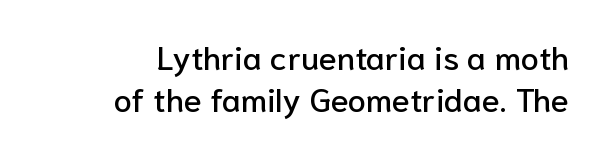
Q: Is the text italic (slanted)? A: No, it is upright.
Q: Is the typeface a serif or a sans-serif typeface? A: Sans-serif.
Q: Is the text underlined? A: No.
Q: How is the paragraph aligned? A: Right-aligned.
Q: Is the spacing between letters normal or unusually wide? A: Normal.
Q: Is the spacing between lines tight, normal or loose? A: Normal.
Q: Width (condensed, normal, or wide)? A: Normal.
Q: Stroke contrast? A: Low.
Q: x-height? A: Medium.
Q: Monospaced? A: No.
